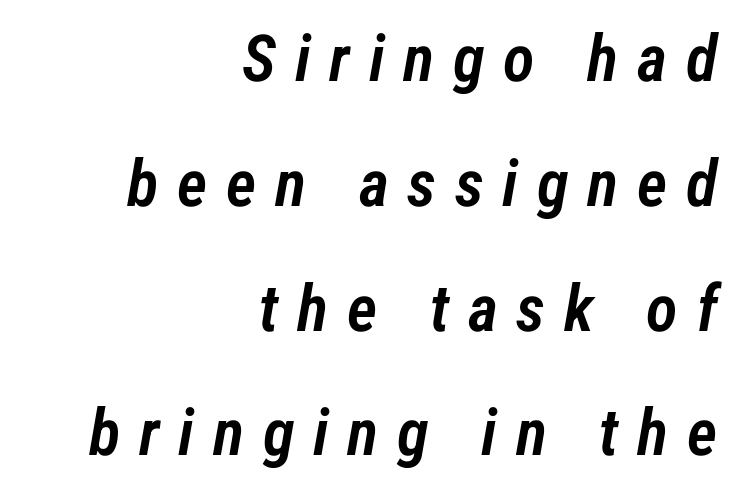
Q: Is the text bold? A: Semi-bold.
Q: Is the text italic (slanted)? A: Yes, it leans right by about 12 degrees.
Q: Is the text underlined? A: No.
Q: How is the paragraph aligned? A: Right-aligned.
Q: Is the spacing between letters normal or unusually wide? A: Unusually wide.
Q: Is the spacing between lines tight, normal or loose? A: Loose.
Q: Width (condensed, normal, or wide)? A: Condensed.
Q: Stroke contrast? A: Low.
Q: x-height? A: Medium.
Q: Monospaced? A: No.
